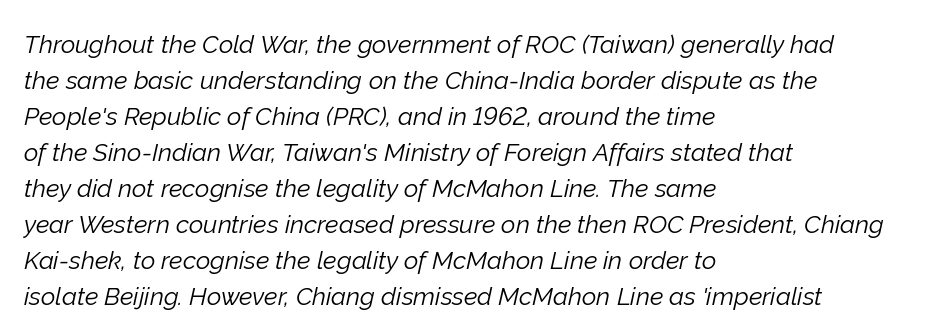
{"italic": "yes", "lean": "right", "slant_degrees": 12, "bold": "no", "underline": "no", "align": "left", "line_spacing": "normal", "line_spacing_ratio": 1.44, "letter_spacing": "normal", "letter_spacing_em": 0.0, "glyph_px": 25}
